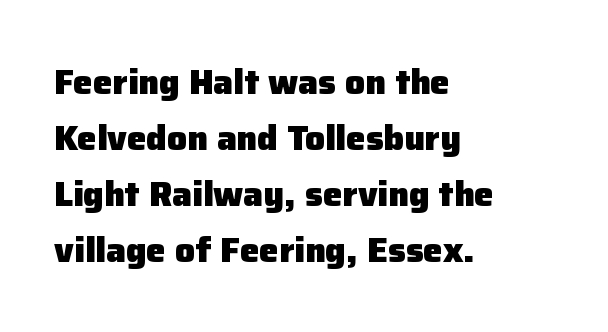
{"serif": "no", "italic": "no", "bold": "yes", "weight": "heavy", "width": "normal", "stroke_contrast": "low", "x_height": "medium", "monospaced": "no", "underline": "no", "align": "left", "line_spacing": "normal", "line_spacing_ratio": 1.6, "letter_spacing": "normal", "letter_spacing_em": 0.0, "glyph_px": 35}
